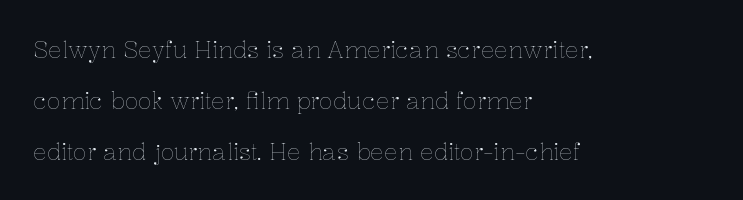
Stroke mass is kept to a normal reading level or below. Is the letter spacing exaggerated? No — it looks like the ordinary default. This rendering uses left alignment, leaving the right contour irregular. The baseline area is clear. Italic? Not at all — the glyphs are vertical.
